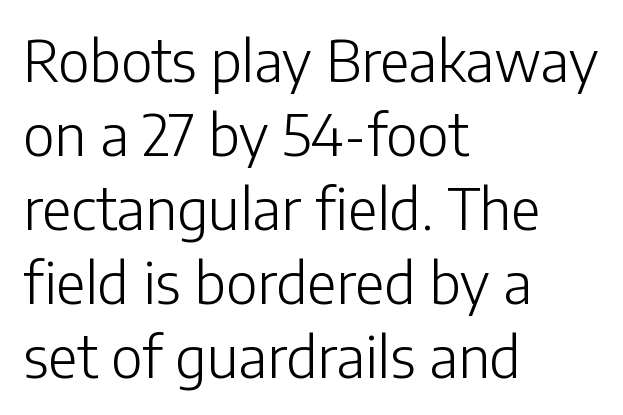
Q: Is the text bold? A: No.
Q: Is the text italic (slanted)? A: No, it is upright.
Q: Is the typeface a serif or a sans-serif typeface? A: Sans-serif.
Q: Is the text underlined? A: No.
Q: How is the paragraph aligned? A: Left-aligned.
Q: Is the spacing between letters normal or unusually wide? A: Normal.
Q: Is the spacing between lines tight, normal or loose? A: Normal.
Q: Width (condensed, normal, or wide)? A: Normal.
Q: Stroke contrast? A: Low.
Q: x-height? A: Medium.
Q: Monospaced? A: No.
